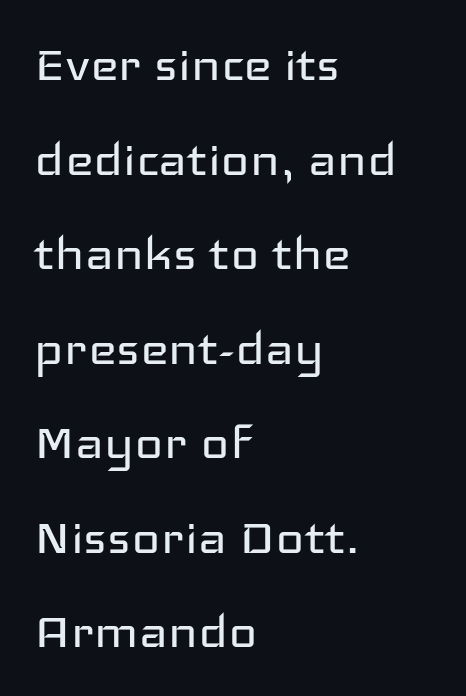
Q: Is the text bold? A: No.
Q: Is the text italic (slanted)? A: No, it is upright.
Q: Is the typeface a serif or a sans-serif typeface? A: Sans-serif.
Q: Is the text underlined? A: No.
Q: How is the paragraph aligned? A: Left-aligned.
Q: Is the spacing between letters normal or unusually wide? A: Normal.
Q: Is the spacing between lines tight, normal or loose? A: Normal.
Q: Width (condensed, normal, or wide)? A: Wide.
Q: Stroke contrast? A: Low.
Q: x-height? A: Medium.
Q: Monospaced? A: No.
